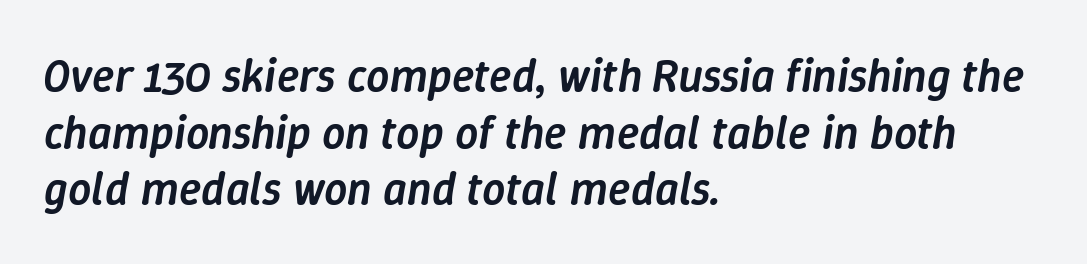
Q: Is the text bold? A: Semi-bold.
Q: Is the text italic (slanted)? A: Yes, it leans right by about 9 degrees.
Q: Is the text underlined? A: No.
Q: How is the paragraph aligned? A: Left-aligned.
Q: Is the spacing between letters normal or unusually wide? A: Normal.
Q: Width (condensed, normal, or wide)? A: Normal.
Q: Stroke contrast? A: Low.
Q: x-height? A: Medium.
Q: Monospaced? A: No.
